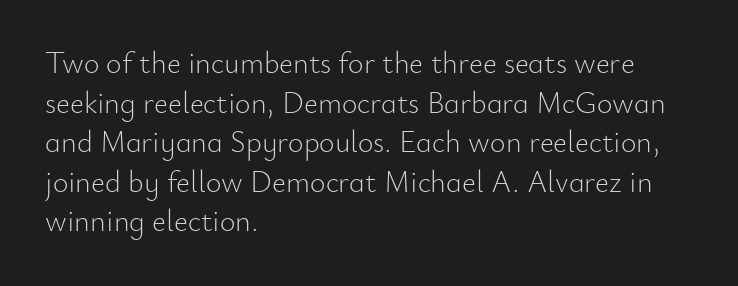
The image shows 30 px light sans-serif type, upright; set left-aligned, normal line spacing (1.32x), normal letter spacing, not underlined; low stroke contrast and a small x-height.
